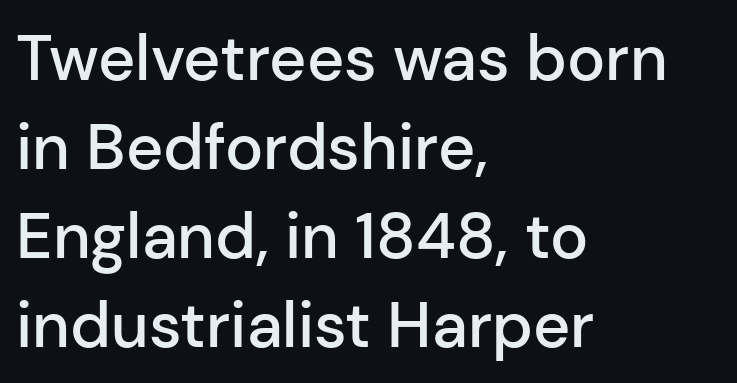
The image shows 64 px semibold sans-serif type, upright; set left-aligned, normal line spacing (1.39x), normal letter spacing, not underlined; low stroke contrast and a medium x-height.
